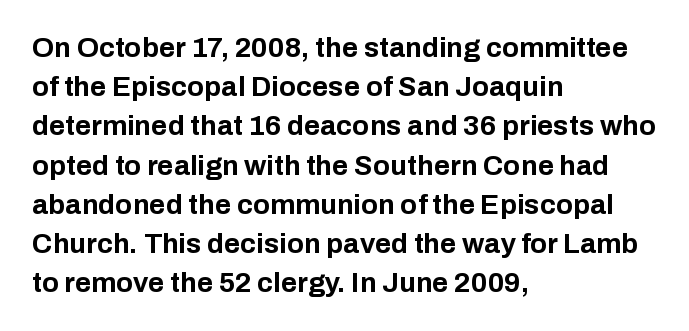
Varying glyph widths throughout — classic text-font behaviour. You can tell it's not italic because the verticals are truly vertical. I'd describe the lettering as bold — thick and assertive. The rows are spaced the way most documents space them. There is no visible air inserted between adjacent glyphs.
